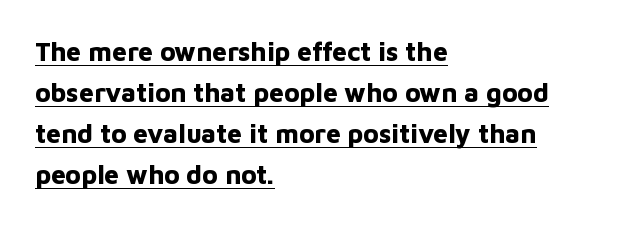
Short note: letters normally spaced. Left-aligned paragraph, ragged on the right. A typesetter would mark this as roman, not italic. These lines sit exactly where default settings would place them. What decoration does the sample have? An underline. Students, this is bold: see how much ink each stroke carries.
